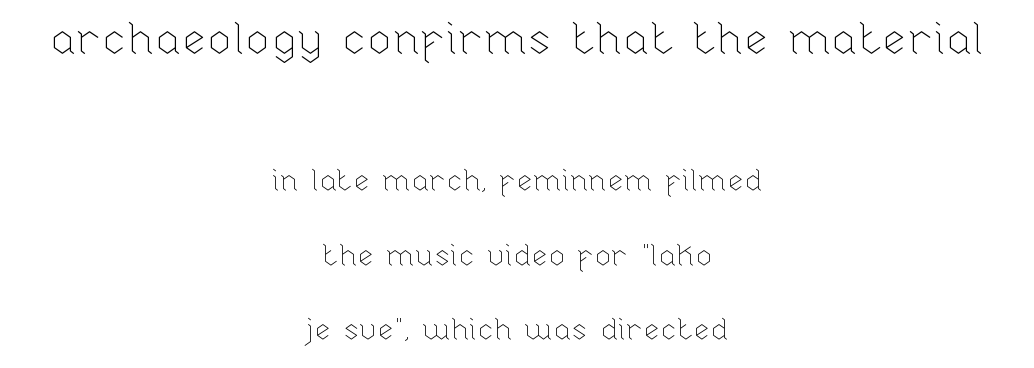
{"italic": "no", "bold": "no", "weight": "thin", "width": "normal", "stroke_contrast": "low", "x_height": "medium", "monospaced": "no", "underline": "no", "align": "center", "line_spacing": "loose", "line_spacing_ratio": 2.49, "letter_spacing": "normal", "letter_spacing_em": 0.0, "larger_block": "first", "size_ratio": 1.5, "glyph_px": 45}
